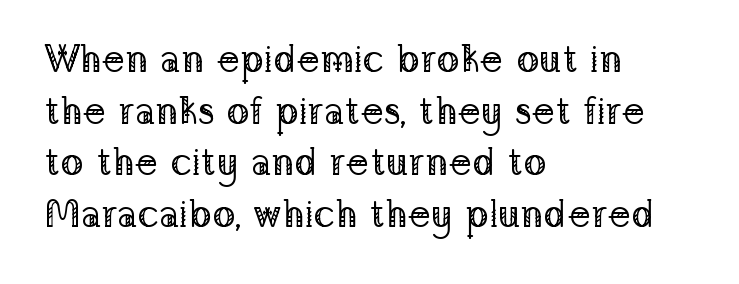
{"serif": "yes", "italic": "no", "bold": "no", "weight": "regular", "width": "normal", "stroke_contrast": "low", "x_height": "medium", "monospaced": "no", "underline": "no", "align": "left", "line_spacing": "normal", "line_spacing_ratio": 1.36, "letter_spacing": "normal", "letter_spacing_em": 0.0, "glyph_px": 38}
